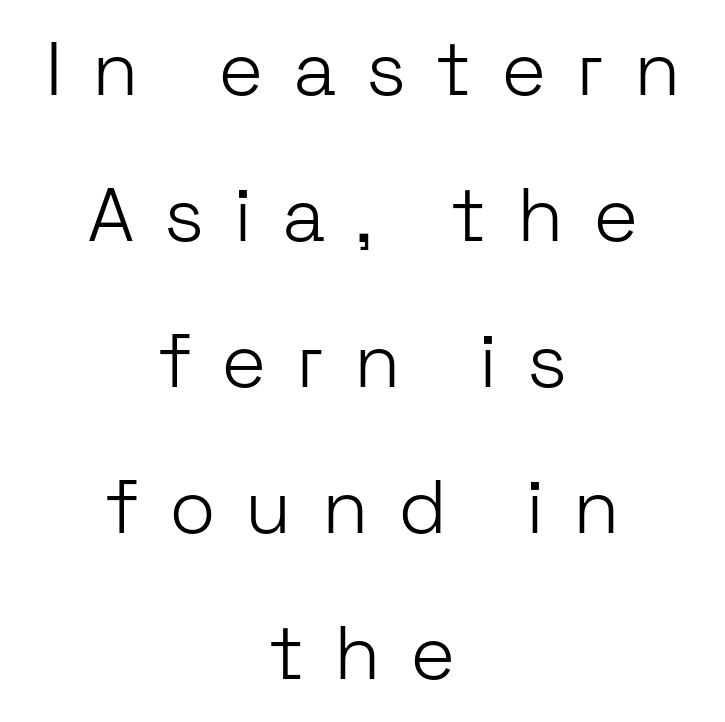
Is there much room between lines? Yes — plenty of vertical air separates them. A light-to-regular cut is what we see here. Do the letters lean? They stand straight. Looks like regular typesetting: each glyph gets only the width it needs. What stands out about the letter spacing? Its width — letters are far apart. Honestly, there is no underline to notice here at all.
